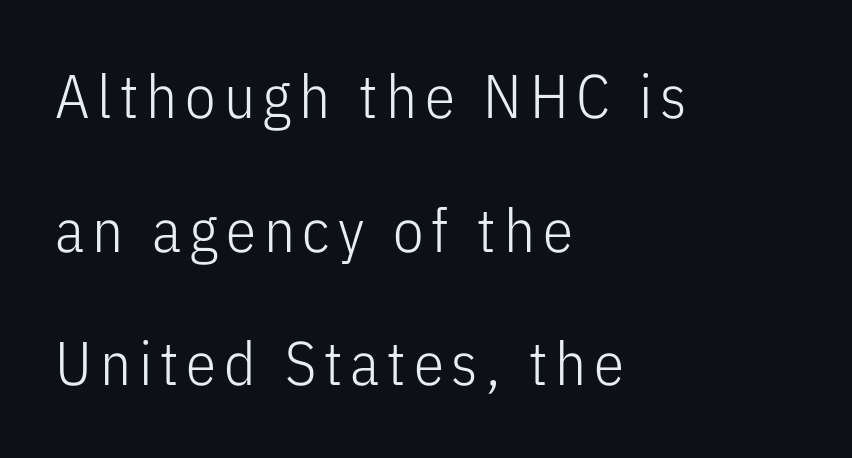
The image shows 61 px light, condensed sans-serif type, upright; set left-aligned, loose line spacing (2.19x), not underlined; low stroke contrast and a medium x-height.
